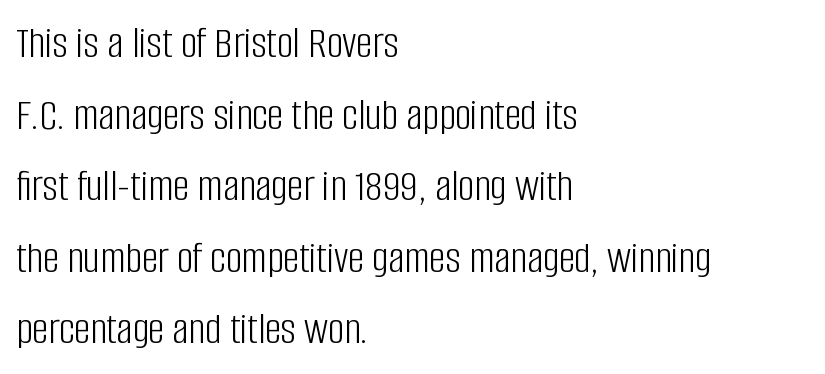
{"serif": "no", "italic": "no", "bold": "no", "weight": "light", "width": "condensed", "stroke_contrast": "low", "x_height": "large", "monospaced": "no", "underline": "no", "align": "left", "line_spacing": "normal", "line_spacing_ratio": 1.59, "letter_spacing": "normal", "letter_spacing_em": 0.0, "glyph_px": 45}
